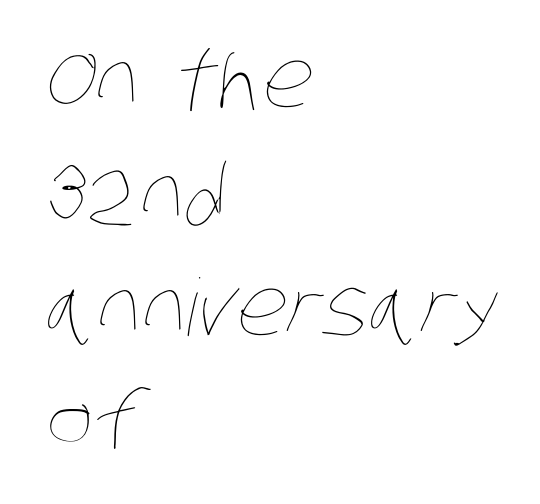
Q: Is the text bold? A: No.
Q: Is the text underlined? A: No.
Q: How is the paragraph aligned? A: Left-aligned.
Q: Is the spacing between letters normal or unusually wide? A: Normal.
Q: Is the spacing between lines tight, normal or loose? A: Normal.
Q: Width (condensed, normal, or wide)? A: Condensed.
Q: Stroke contrast? A: Low.
Q: x-height? A: Large.
Q: Monospaced? A: No.
